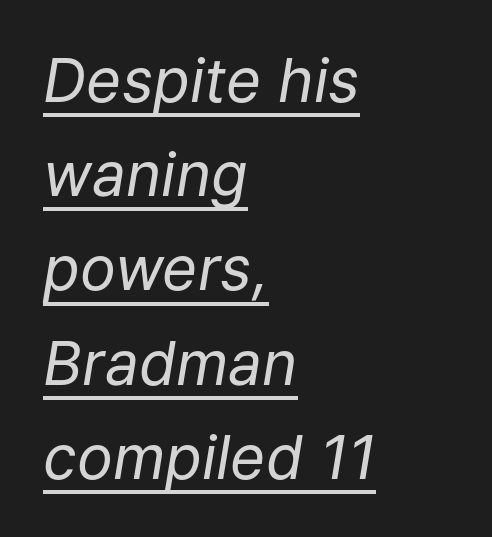
A typesetter would mark this as italic. The gaps between neighbouring characters are ordinary and unremarkable. Check the space under the baseline: a stroke is drawn there. A normal amount of white space separates one row of letters from the next. Spacing verdict: proportional, widths tailored to each character.
